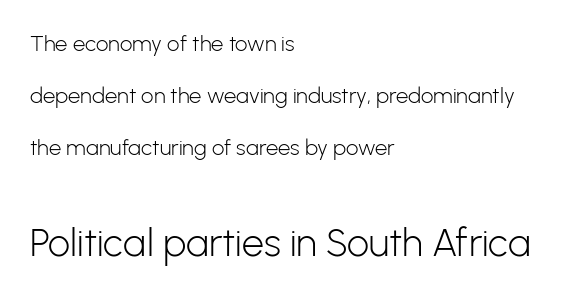
Q: Is the text bold? A: No.
Q: Is the text italic (slanted)? A: No, it is upright.
Q: Is the typeface a serif or a sans-serif typeface? A: Sans-serif.
Q: Is the text underlined? A: No.
Q: How is the paragraph aligned? A: Left-aligned.
Q: Is the spacing between letters normal or unusually wide? A: Normal.
Q: Is the spacing between lines tight, normal or loose? A: Loose.
Q: Which block of text is set in a larger size, the first (top) or the second (bottom)? A: The second (bottom) one.
Q: Width (condensed, normal, or wide)? A: Normal.
Q: Stroke contrast? A: Low.
Q: x-height? A: Medium.
Q: Monospaced? A: No.
